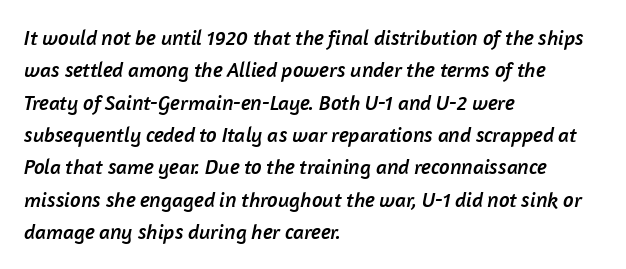
Type without underlining. Left-aligned paragraph, ragged on the right. Words appear dense and cohesive because spacing is normal. The rows are spaced the way most documents space them.
